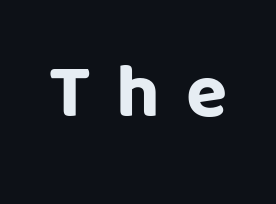
Letterform terminals end flat and unadorned throughout the passage. The face used here has the dense, thick strokes of a bold. Is the letter spacing exaggerated? Yes — the characters are pushed far apart. Character widths vary here, with narrow letters taking less room than wide ones. The baseline area is clear.
